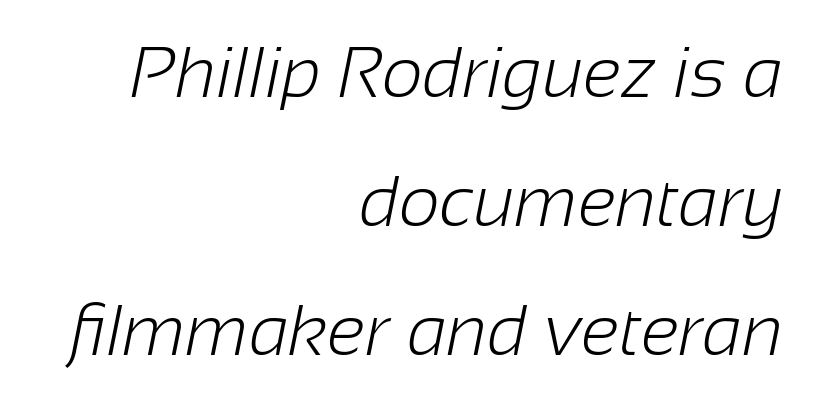
Q: Is the text bold? A: No.
Q: Is the typeface a serif or a sans-serif typeface? A: Sans-serif.
Q: Is the text underlined? A: No.
Q: How is the paragraph aligned? A: Right-aligned.
Q: Is the spacing between letters normal or unusually wide? A: Normal.
Q: Width (condensed, normal, or wide)? A: Normal.
Q: Stroke contrast? A: Low.
Q: x-height? A: Medium.
Q: Monospaced? A: No.
